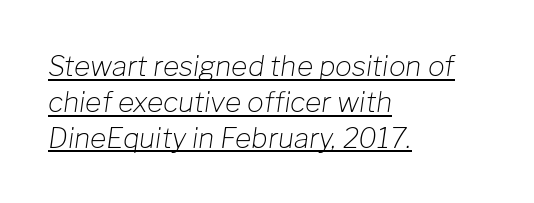
Letter spacing: default. What's the leading like? Ordinary, nothing unusual. The text carries the slant typical of an italic or oblique font. The face used here is proportionally spaced, like ordinary book or web type. The typesetter has applied underlining to the passage shown. Counters stay open thanks to moderate or lighter strokes.
